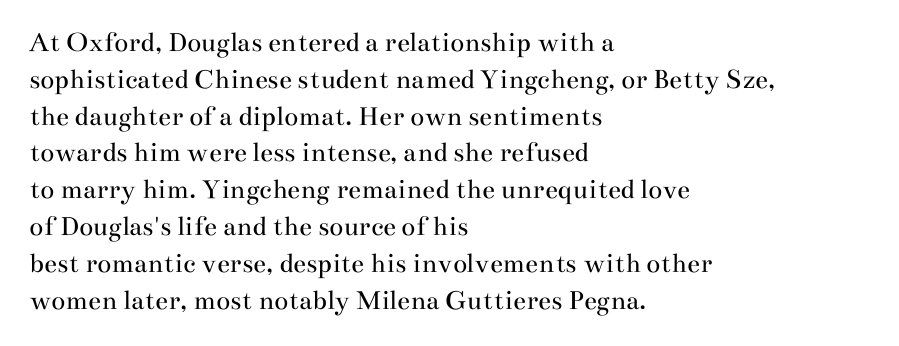
Is there any slant? The stems are plumb. The paragraph shown leans on its left margin. Nothing heavy about these letters — not bold at all. Little horizontal feet cap the strokes, marking this as serif type. Proportional: the letters do not fall into vertical columns. These lines keep a tight, regular rhythm from letter to letter.
